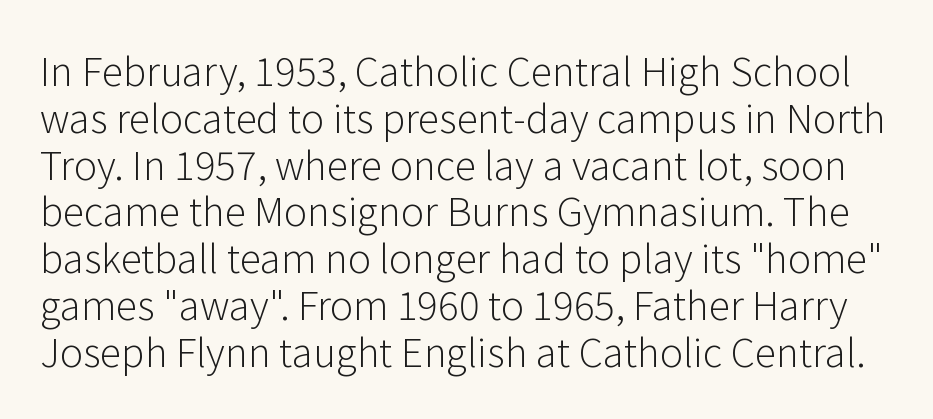
The image shows 39 px light sans-serif type, upright; set line spacing 1.2x, normal letter spacing, not underlined; low stroke contrast and a medium x-height.
